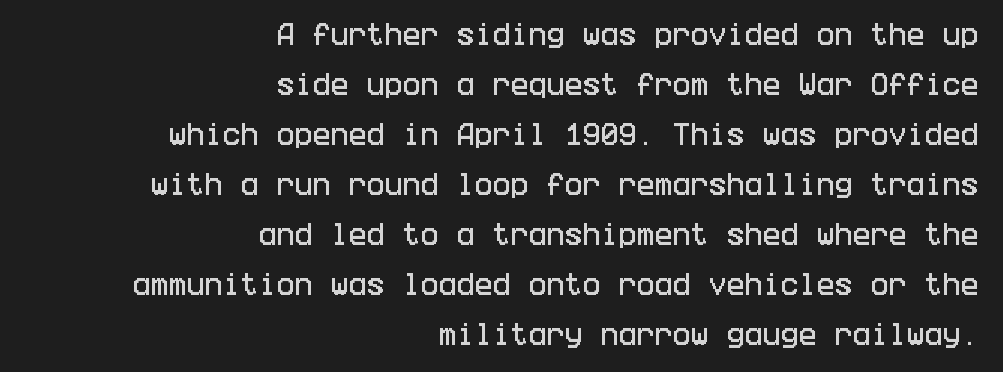
Horizontally, the lines are justified to the trailing edge only. Default kerning and tracking; the words read as compact shapes. The passage shown is not underscored anywhere. This sample trades compactness for vertical openness between lines. Ordinary non-slanted type is in use.
